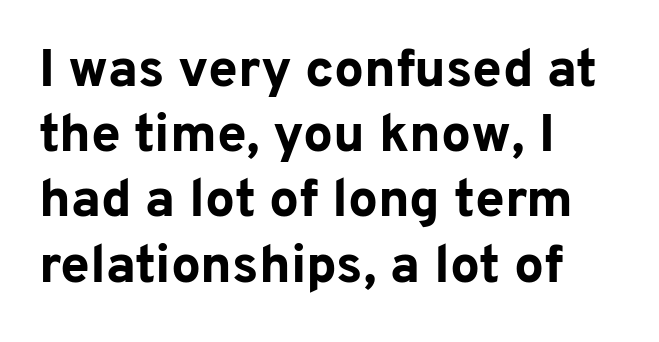
Q: Is the text bold? A: Yes.
Q: Is the text italic (slanted)? A: No, it is upright.
Q: Is the typeface a serif or a sans-serif typeface? A: Sans-serif.
Q: Is the text underlined? A: No.
Q: How is the paragraph aligned? A: Left-aligned.
Q: Is the spacing between letters normal or unusually wide? A: Normal.
Q: Width (condensed, normal, or wide)? A: Normal.
Q: Stroke contrast? A: Low.
Q: x-height? A: Medium.
Q: Monospaced? A: No.
